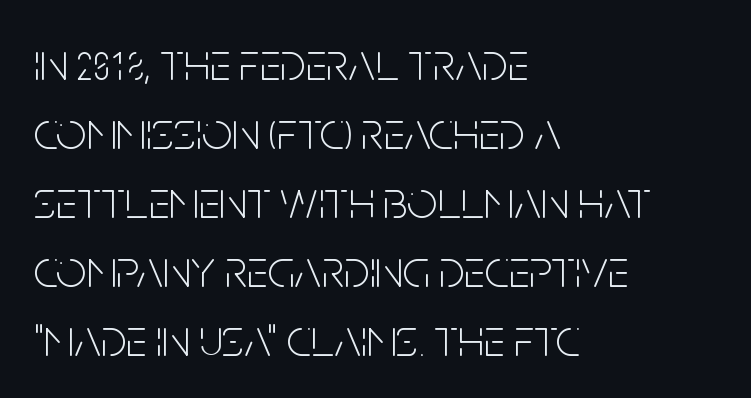
The passage shown is typed in a proportional face where columns would drift. Check the space under the baseline: it is left empty. I'd call this a sans setting — the letters go barefoot. Weight: not bold — regular or lighter. Honestly, the row spacing looks completely unremarkable. Each word holds together tightly as a unit, with standard inter-letter gaps.
